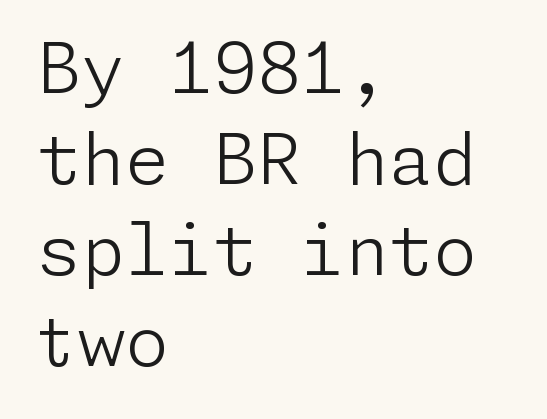
Q: Is the text bold? A: No.
Q: Is the text italic (slanted)? A: No, it is upright.
Q: Is the typeface a serif or a sans-serif typeface? A: Sans-serif.
Q: Is the text underlined? A: No.
Q: How is the paragraph aligned? A: Left-aligned.
Q: Is the spacing between letters normal or unusually wide? A: Normal.
Q: Is the spacing between lines tight, normal or loose? A: Normal.
Q: Width (condensed, normal, or wide)? A: Normal.
Q: Stroke contrast? A: Low.
Q: x-height? A: Medium.
